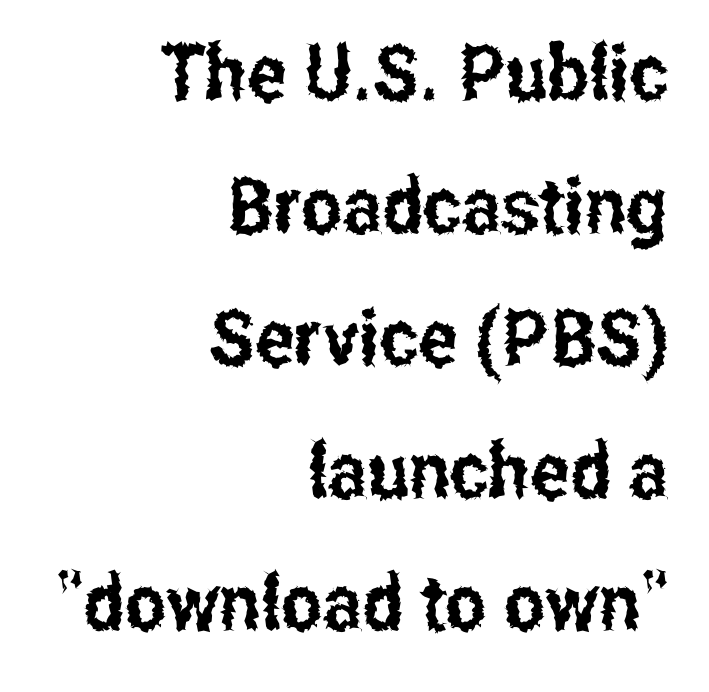
This sample has the flowing, uneven cadence of proportional lettering. Each letter's strokes conclude bluntly, with no projecting serifs. Notice how the passage keeps a crisp vertical edge on the right only. The space directly below the letters is spotless. Baseline-to-baseline distance is the conventional proportion of letter height. There is no visible air inserted between adjacent glyphs.
